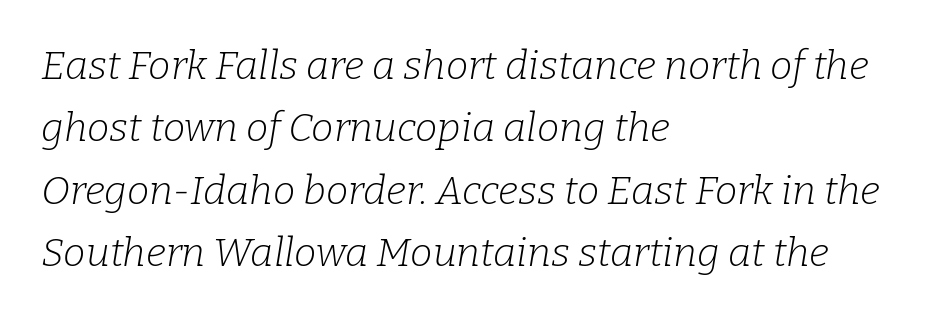
The image shows 40 px light serif type, italic (leaning right); set left-aligned, normal line spacing (1.56x), normal letter spacing, not underlined; low stroke contrast and a medium x-height.
